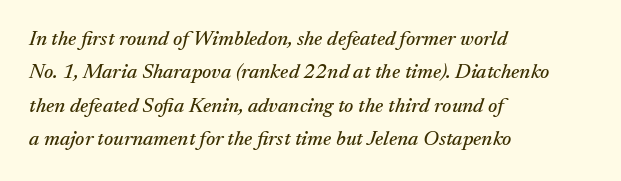
Q: Is the text italic (slanted)? A: Yes, it leans right by about 17 degrees.
Q: Is the text underlined? A: No.
Q: How is the paragraph aligned? A: Left-aligned.
Q: Is the spacing between letters normal or unusually wide? A: Normal.
Q: Is the spacing between lines tight, normal or loose? A: Normal.
